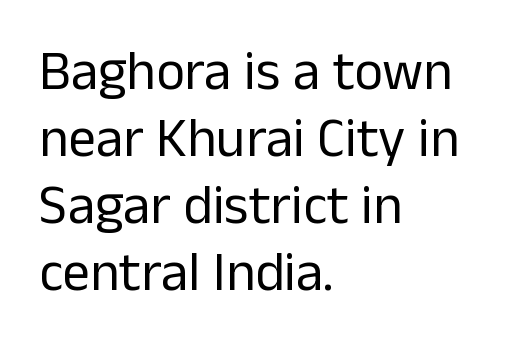
Q: Is the text bold? A: No.
Q: Is the text italic (slanted)? A: No, it is upright.
Q: Is the typeface a serif or a sans-serif typeface? A: Sans-serif.
Q: Is the text underlined? A: No.
Q: How is the paragraph aligned? A: Left-aligned.
Q: Is the spacing between letters normal or unusually wide? A: Normal.
Q: Width (condensed, normal, or wide)? A: Normal.
Q: Stroke contrast? A: Low.
Q: x-height? A: Medium.
Q: Monospaced? A: No.
